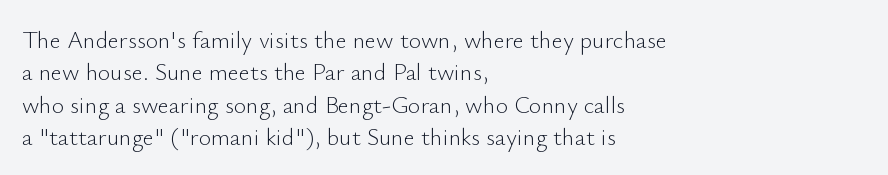
The typesetter chose a ragged-right arrangement here. In terms of letterspacing, this is plain default setting. Descenders hang freely into open space. A typesetter would call this leading conventional body-copy spacing. Stems and bowls with no extra thickness — not bold.
